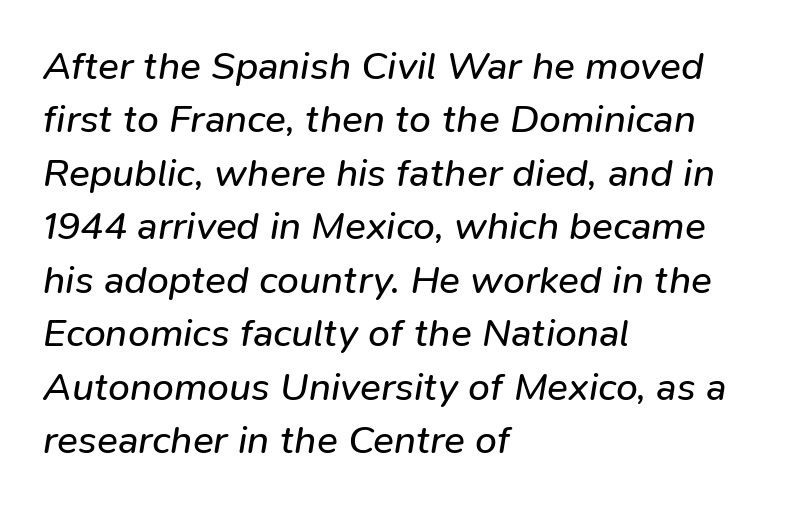
Q: Is the text bold? A: No.
Q: Is the text italic (slanted)? A: Yes, it leans right by about 9 degrees.
Q: Is the text underlined? A: No.
Q: How is the paragraph aligned? A: Left-aligned.
Q: Is the spacing between letters normal or unusually wide? A: Normal.
Q: Is the spacing between lines tight, normal or loose? A: Normal.
Q: Width (condensed, normal, or wide)? A: Normal.
Q: Stroke contrast? A: Low.
Q: x-height? A: Medium.
Q: Monospaced? A: No.
